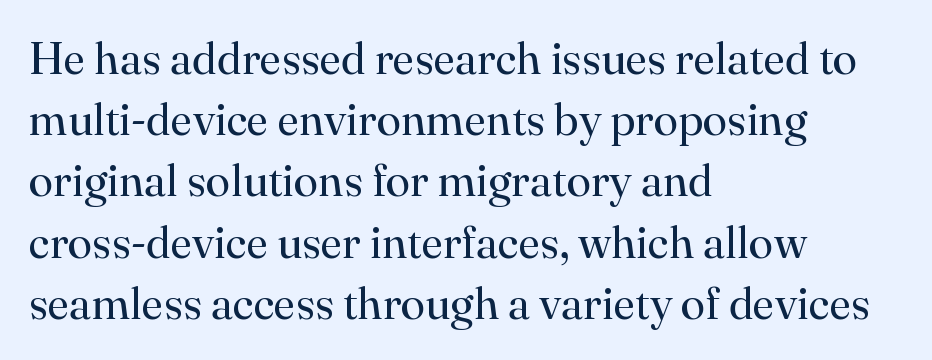
The image shows 45 px regular-weight serif type, upright; set left-aligned, normal line spacing (1.36x), normal letter spacing, not underlined; high stroke contrast and a small x-height.
